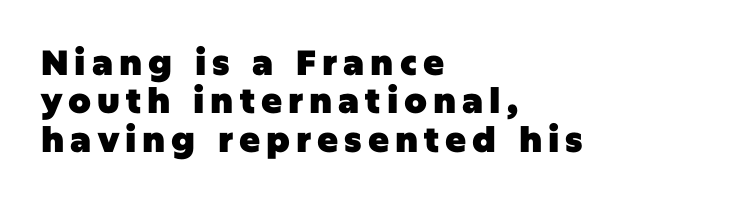
The image shows 35 px heavy sans-serif type, upright; set left-aligned, tight line spacing (1.1x), not underlined; low stroke contrast and a large x-height.
